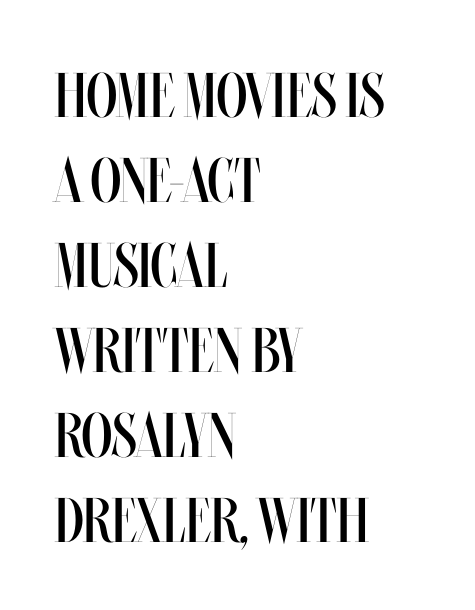
Q: Is the text bold? A: No.
Q: Is the text italic (slanted)? A: No, it is upright.
Q: Is the text underlined? A: No.
Q: How is the paragraph aligned? A: Left-aligned.
Q: Is the spacing between letters normal or unusually wide? A: Normal.
Q: Is the spacing between lines tight, normal or loose? A: Normal.
Q: Width (condensed, normal, or wide)? A: Condensed.
Q: Stroke contrast? A: Medium.
Q: x-height? A: Large.
Q: Monospaced? A: No.
